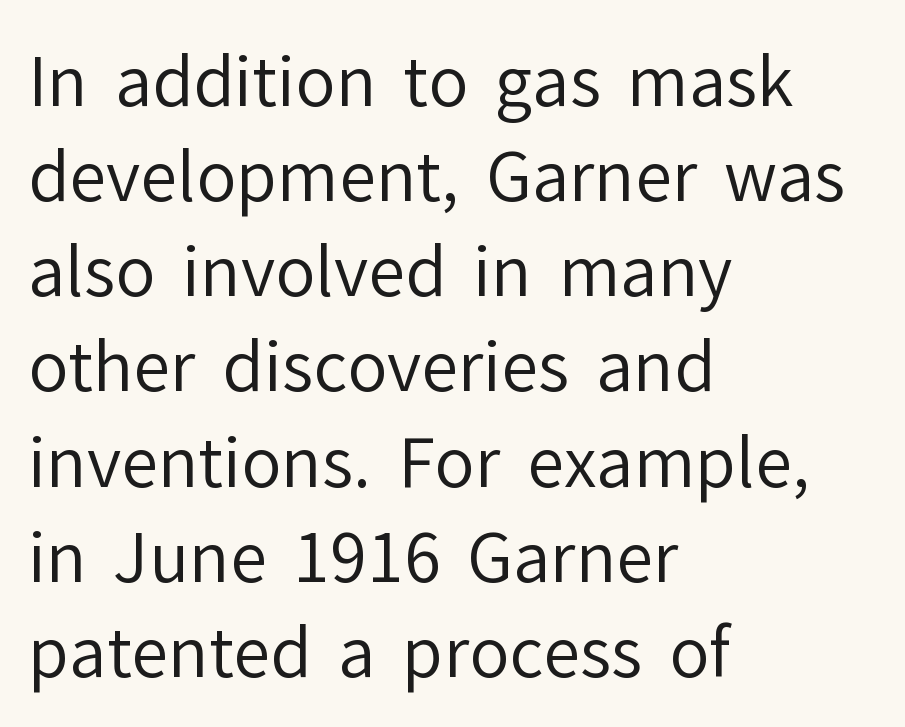
Q: Is the text bold? A: No.
Q: Is the text italic (slanted)? A: No, it is upright.
Q: Is the typeface a serif or a sans-serif typeface? A: Sans-serif.
Q: Is the text underlined? A: No.
Q: How is the paragraph aligned? A: Left-aligned.
Q: Is the spacing between letters normal or unusually wide? A: Normal.
Q: Is the spacing between lines tight, normal or loose? A: Normal.
Q: Width (condensed, normal, or wide)? A: Normal.
Q: Stroke contrast? A: Low.
Q: x-height? A: Medium.
Q: Monospaced? A: No.
